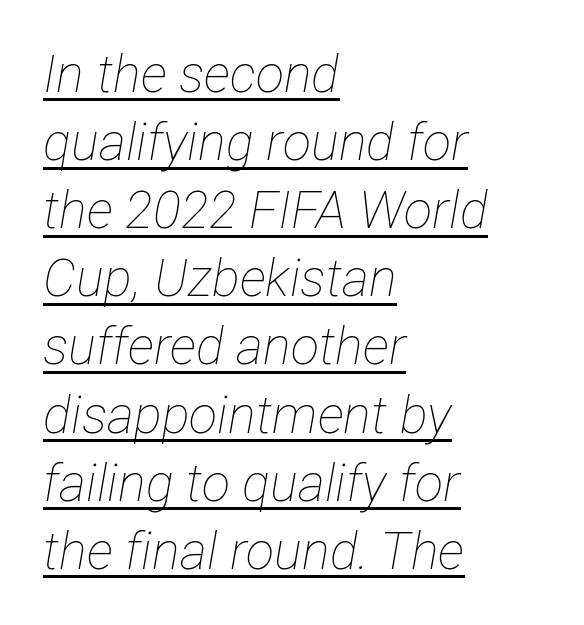
The face used here is proportionally spaced, like ordinary book or web type. The weight tops out at a normal text grade. Line spacing here is normal. Tall strokes in this sample are angled rather than plumb.
